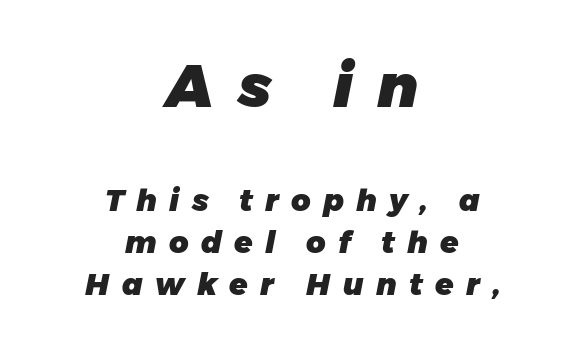
The image shows 60 px heavy type, italic (leaning right); set centered, normal line spacing (1.41x), unusually wide letter spacing (+0.41 em), not underlined; the first (top) block is 2.0x larger; low stroke contrast and a medium x-height.
